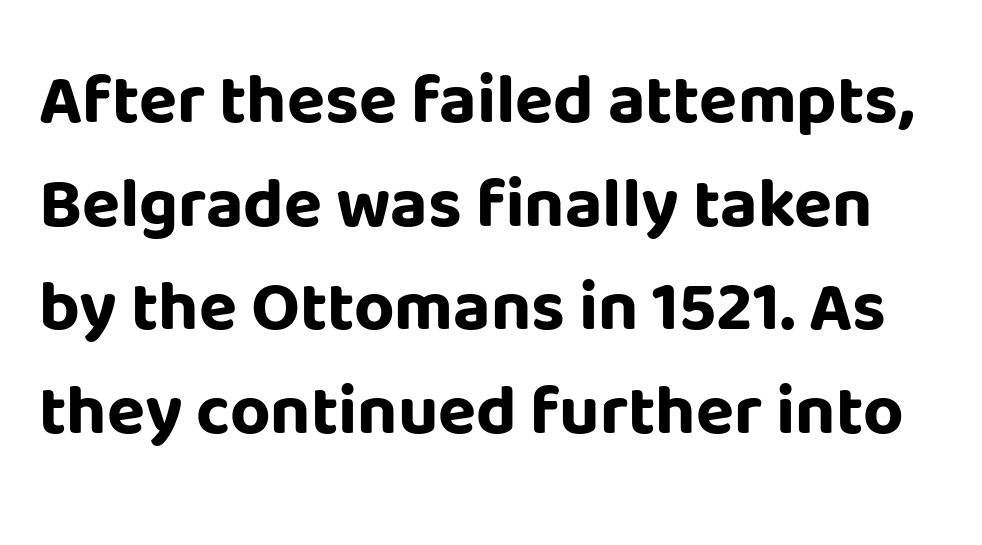
Nope, no serifs anywhere on these letters. Proportional: the letters do not fall into vertical columns. Compared with typical body copy, the letter spacing here is the same. Only glyphs here, with clear space below each row. Baseline-to-baseline distance is the conventional proportion of letter height. Caption: bold face, heavy strokes.
